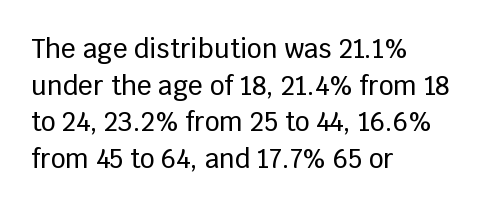
{"italic": "no", "underline": "no", "align": "left", "line_spacing": "normal", "line_spacing_ratio": 1.41, "letter_spacing": "normal", "letter_spacing_em": 0.0, "glyph_px": 26}
